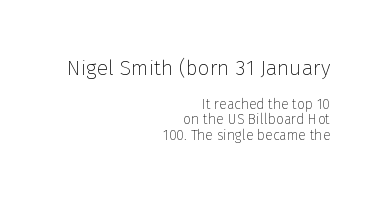
Q: Is the text bold? A: No.
Q: Is the text italic (slanted)? A: No, it is upright.
Q: Is the text underlined? A: No.
Q: How is the paragraph aligned? A: Right-aligned.
Q: Is the spacing between letters normal or unusually wide? A: Normal.
Q: Is the spacing between lines tight, normal or loose? A: Tight.
Q: Which block of text is set in a larger size, the first (top) or the second (bottom)? A: The first (top) one.
